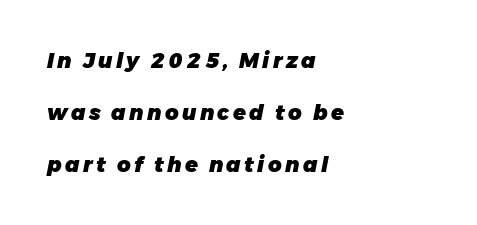
{"italic": "yes", "lean": "right", "slant_degrees": 11, "bold": "yes", "underline": "no", "align": "left", "line_spacing": "loose", "line_spacing_ratio": 2.47, "glyph_px": 21}
